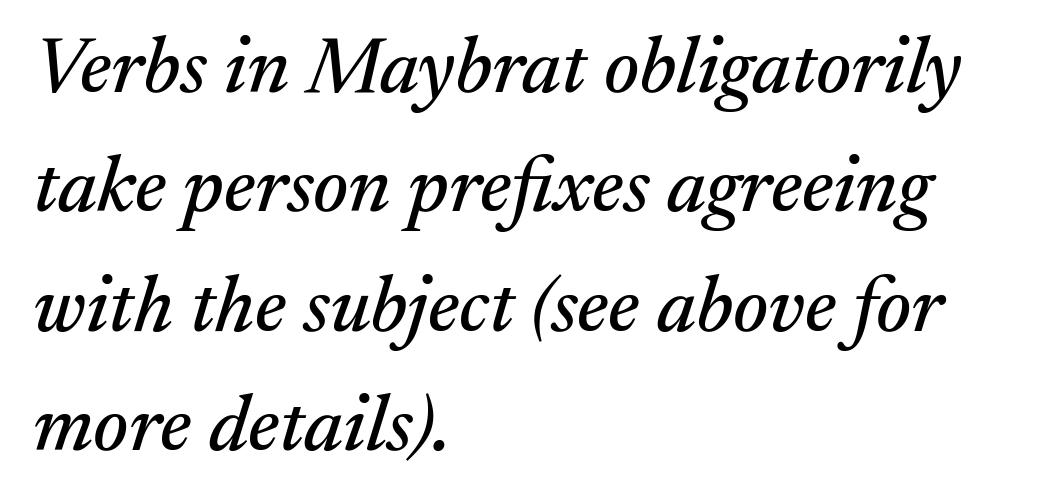
Q: Is the text italic (slanted)? A: Yes, it leans right by about 17 degrees.
Q: Is the typeface a serif or a sans-serif typeface? A: Serif.
Q: Is the text underlined? A: No.
Q: How is the paragraph aligned? A: Left-aligned.
Q: Is the spacing between letters normal or unusually wide? A: Normal.
Q: Is the spacing between lines tight, normal or loose? A: Normal.
Q: Width (condensed, normal, or wide)? A: Normal.
Q: Stroke contrast? A: Medium.
Q: x-height? A: Medium.
Q: Monospaced? A: No.
